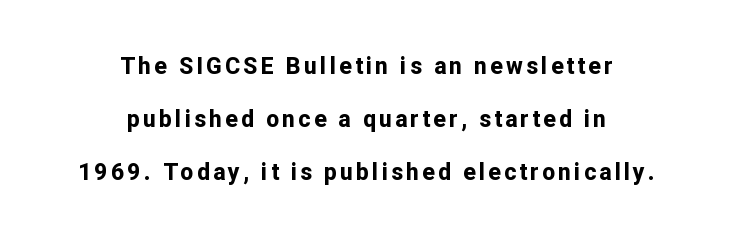
{"italic": "no", "bold": "yes", "underline": "no", "align": "center", "line_spacing": "loose", "line_spacing_ratio": 2.31, "glyph_px": 23}
